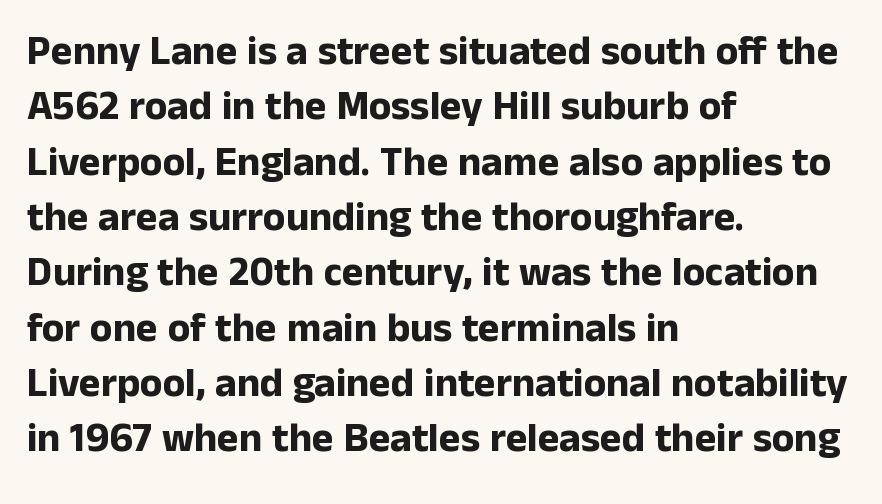
This is sans-serif lettering, the kind often seen on screens and signage. You could call the tracking neutral — neither tight nor loose. Compared with a centered layout, this one pins lines to the left instead. Glance below the letters and you will spot only blank space. Whoever set this chose a conventional vertical rhythm.
